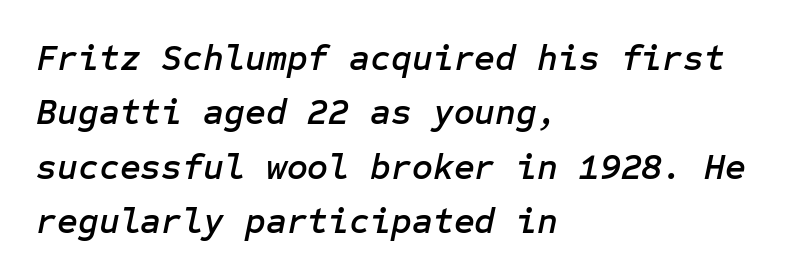
The image shows 36 px text type, italic (leaning right); set left-aligned, normal line spacing (1.51x), normal letter spacing, not underlined; low stroke contrast and a medium x-height.
